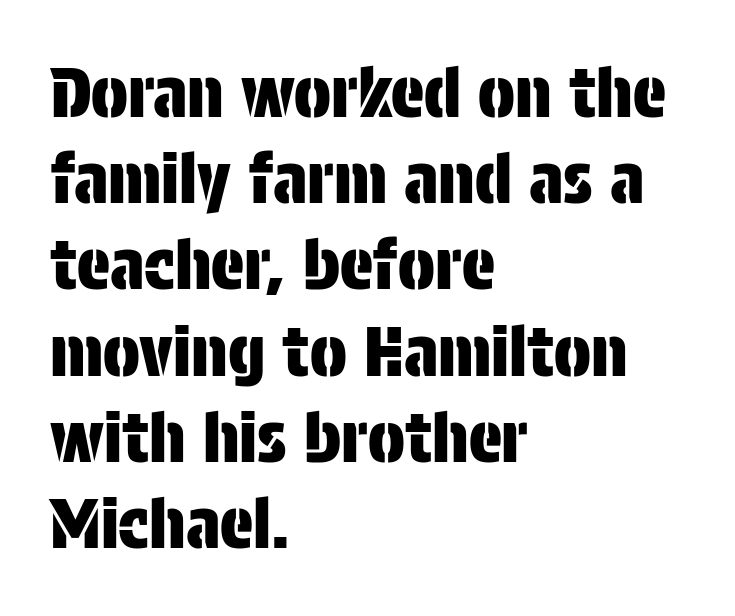
Q: Is the text italic (slanted)? A: No, it is upright.
Q: Is the typeface a serif or a sans-serif typeface? A: Sans-serif.
Q: Is the text underlined? A: No.
Q: How is the paragraph aligned? A: Left-aligned.
Q: Is the spacing between letters normal or unusually wide? A: Normal.
Q: Is the spacing between lines tight, normal or loose? A: Normal.
Q: Width (condensed, normal, or wide)? A: Condensed.
Q: Stroke contrast? A: Low.
Q: x-height? A: Large.
Q: Monospaced? A: No.
